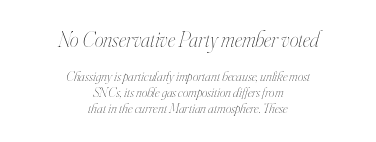
Q: Is the text bold? A: No.
Q: Is the text italic (slanted)? A: Yes, it leans right by about 16 degrees.
Q: Is the text underlined? A: No.
Q: How is the paragraph aligned? A: Centered.
Q: Is the spacing between letters normal or unusually wide? A: Normal.
Q: Is the spacing between lines tight, normal or loose? A: Tight.
Q: Which block of text is set in a larger size, the first (top) or the second (bottom)? A: The first (top) one.
